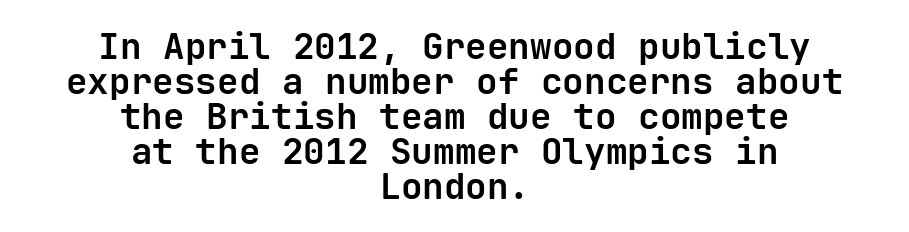
{"serif": "no", "italic": "no", "bold": "yes", "weight": "bold", "width": "normal", "stroke_contrast": "low", "x_height": "medium", "monospaced": "yes", "underline": "no", "align": "center", "line_spacing": "tight", "line_spacing_ratio": 0.97, "letter_spacing": "normal", "letter_spacing_em": 0.0, "glyph_px": 36}
